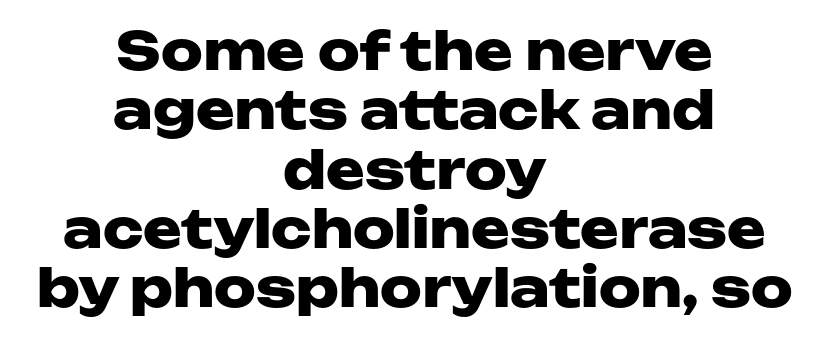
{"serif": "no", "italic": "no", "bold": "yes", "weight": "heavy", "width": "wide", "stroke_contrast": "low", "x_height": "medium", "monospaced": "no", "underline": "no", "align": "center", "line_spacing": "tight", "line_spacing_ratio": 1.14, "letter_spacing": "normal", "letter_spacing_em": 0.0, "glyph_px": 52}
